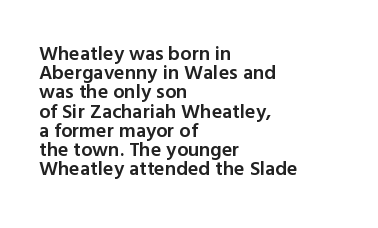
{"italic": "no", "bold": "semi", "underline": "no", "align": "left", "line_spacing": "tight", "line_spacing_ratio": 0.96, "letter_spacing": "normal", "letter_spacing_em": 0.0, "glyph_px": 20}
